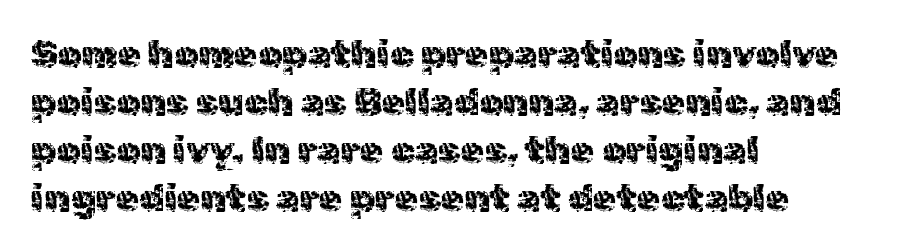
Q: Is the text bold? A: No.
Q: Is the text italic (slanted)? A: No, it is upright.
Q: Is the typeface a serif or a sans-serif typeface? A: Sans-serif.
Q: Is the text underlined? A: No.
Q: How is the paragraph aligned? A: Left-aligned.
Q: Is the spacing between letters normal or unusually wide? A: Normal.
Q: Is the spacing between lines tight, normal or loose? A: Normal.
Q: Width (condensed, normal, or wide)? A: Normal.
Q: x-height? A: Medium.
Q: Monospaced? A: No.
